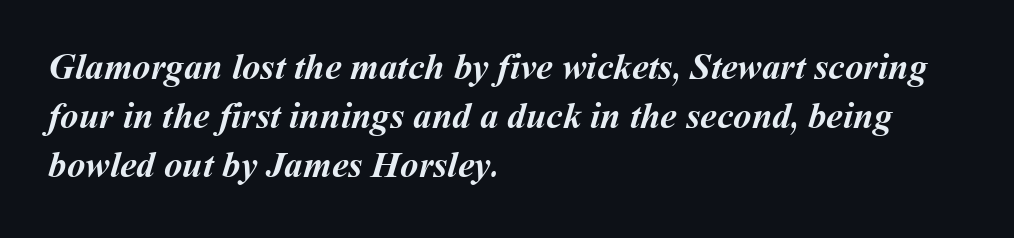
Proportional: the letters do not fall into vertical columns. One-word summary of the alignment: left. As a designer I'd log this as weight 700, bold. Notice how descenders clear the ascenders below comfortably — that's standard leading.
